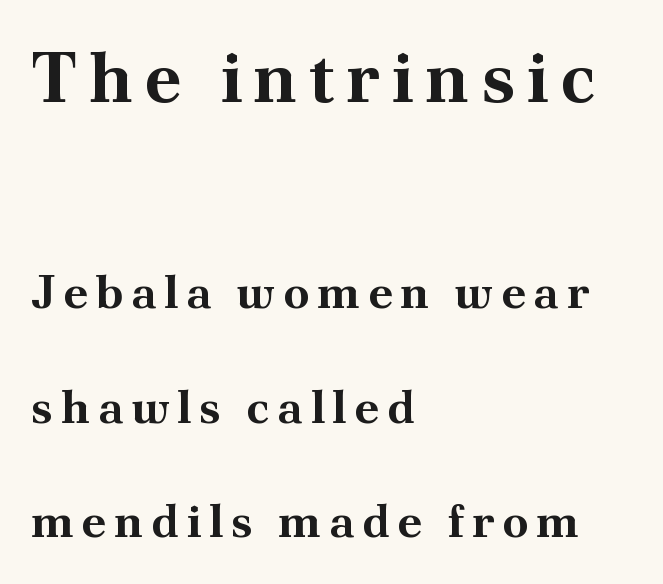
The image shows 71 px bold serif type, upright; set left-aligned, loose line spacing (2.44x), not underlined; the first (top) block is 1.51x larger; medium stroke contrast and a small x-height.
